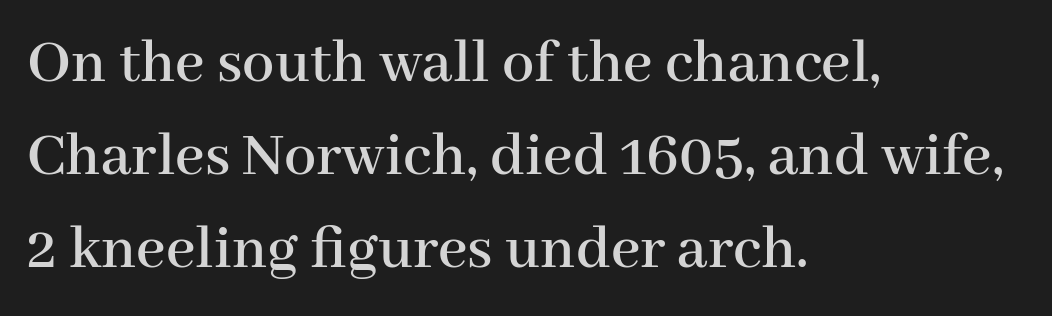
The type family on display is of the serif kind. The paragraph shown leans on its left margin. Style check: upright. Honestly, there is no underline to notice here at all.
